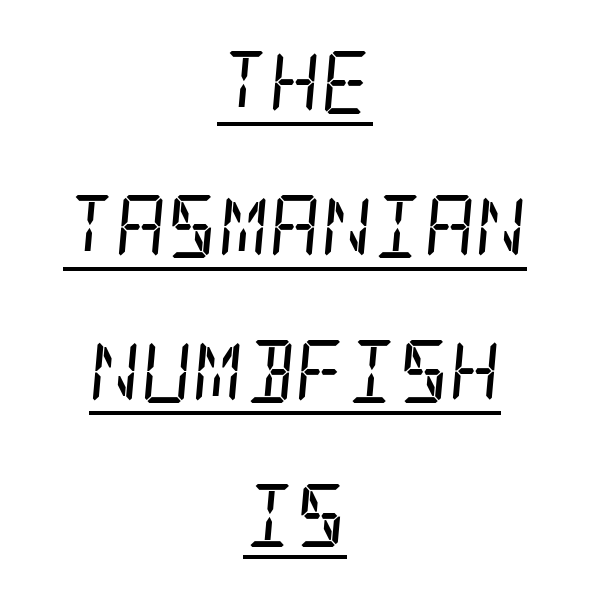
{"serif": "yes", "italic": "yes", "lean": "right", "slant_degrees": 5, "bold": "no", "weight": "regular", "width": "condensed", "stroke_contrast": "low", "x_height": "large", "underline": "yes", "align": "center", "line_spacing": "loose", "line_spacing_ratio": 2.29, "letter_spacing": "normal", "letter_spacing_em": 0.0, "glyph_px": 63}
